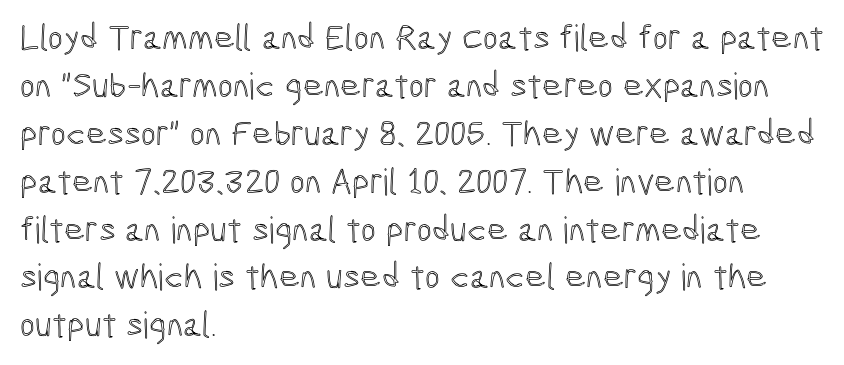
The image shows 36 px condensed type, upright; set left-aligned, normal line spacing (1.33x), normal letter spacing, not underlined; a medium x-height.
